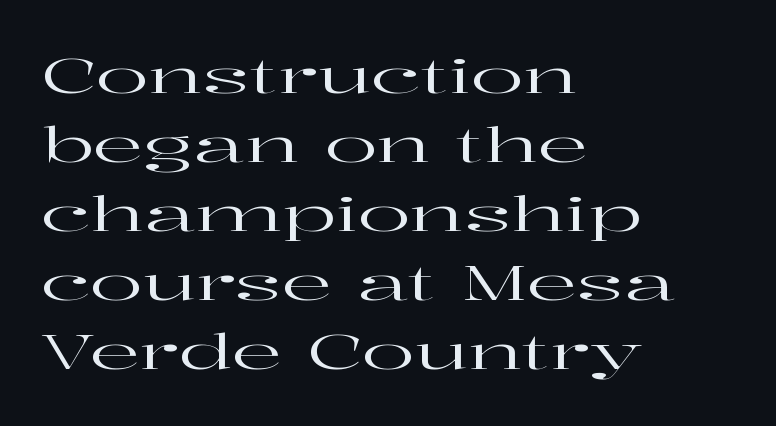
Type style note: has serifs. The line texture is even and compact thanks to regular tracking. Notice how the passage keeps a crisp vertical edge on the left only. Proportional: the letters do not fall into vertical columns.
